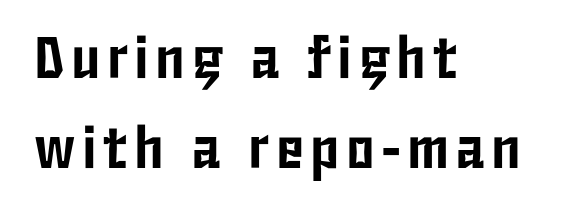
{"serif": "no", "italic": "no", "width": "condensed", "stroke_contrast": "low", "x_height": "medium", "monospaced": "no", "underline": "no", "align": "left", "line_spacing": "normal", "line_spacing_ratio": 1.53, "glyph_px": 59}
